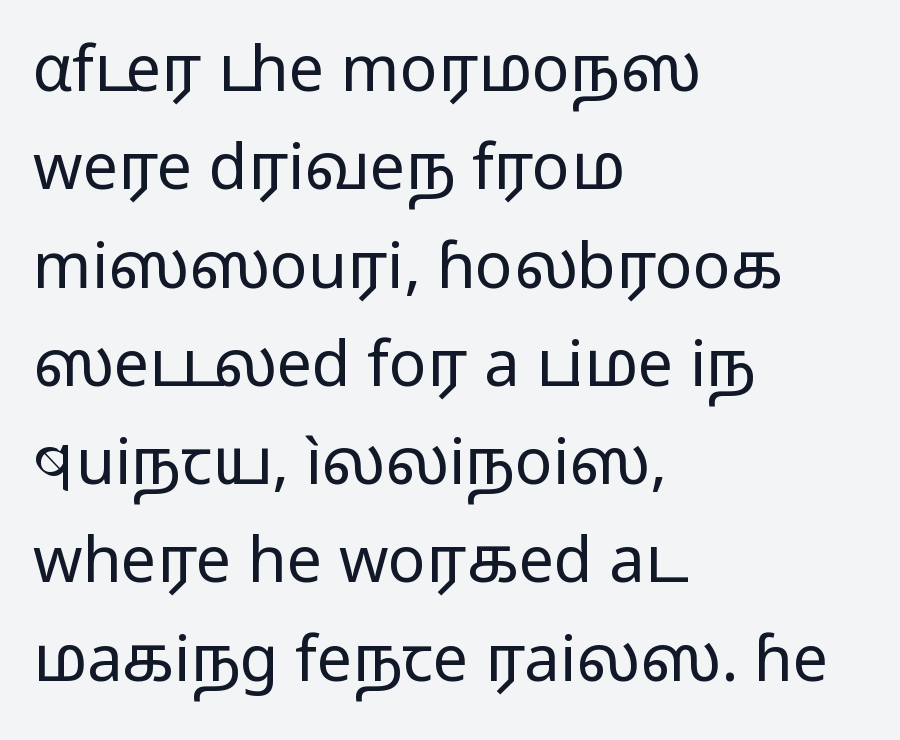
{"serif": "no", "italic": "no", "bold": "no", "weight": "regular", "width": "wide", "stroke_contrast": "low", "x_height": "medium", "monospaced": "no", "underline": "no", "align": "left", "line_spacing": "normal", "line_spacing_ratio": 1.56, "letter_spacing": "normal", "letter_spacing_em": 0.0, "glyph_px": 63}
